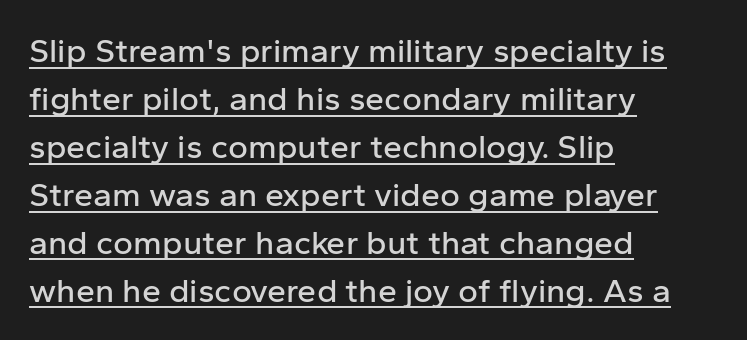
Underlining? Definitely there. Each new line begins a customary step beneath the previous one. This sample has the flowing, uneven cadence of proportional lettering. Italic: no, the glyphs are upright roman.
